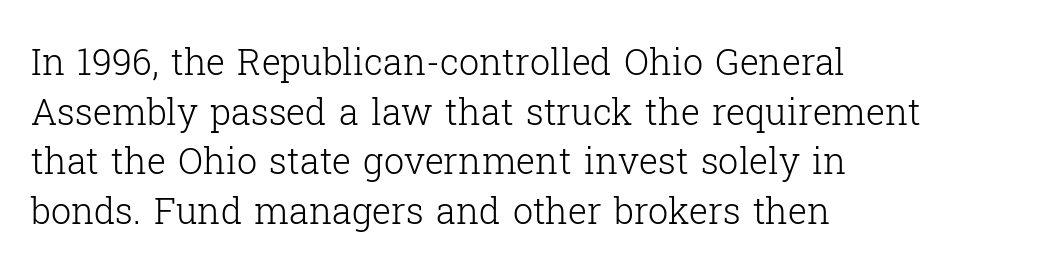
The image shows 36 px light serif type, upright; set left-aligned, normal line spacing (1.38x), normal letter spacing, not underlined; low stroke contrast and a medium x-height.
